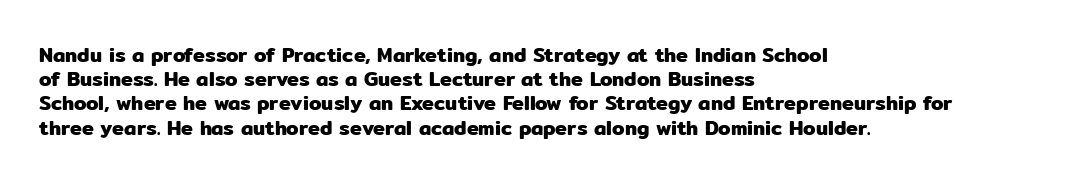
Q: Is the text italic (slanted)? A: No, it is upright.
Q: Is the text underlined? A: No.
Q: How is the paragraph aligned? A: Left-aligned.
Q: Is the spacing between letters normal or unusually wide? A: Normal.
